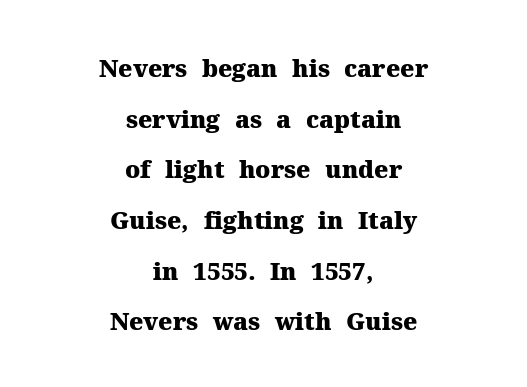
{"italic": "no", "bold": "yes", "underline": "no", "align": "center", "line_spacing": "loose", "line_spacing_ratio": 2.11, "letter_spacing": "normal", "letter_spacing_em": 0.0, "glyph_px": 24}
